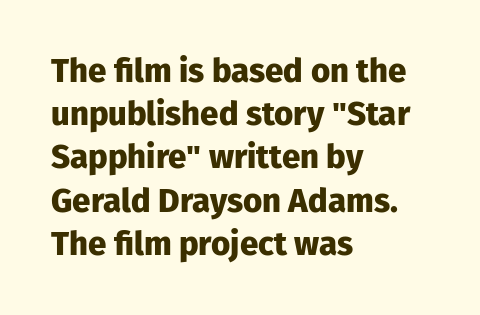
The image shows 33 px heavy sans-serif type, upright; set left-aligned, normal line spacing (1.31x), normal letter spacing, not underlined; low stroke contrast and a medium x-height.
